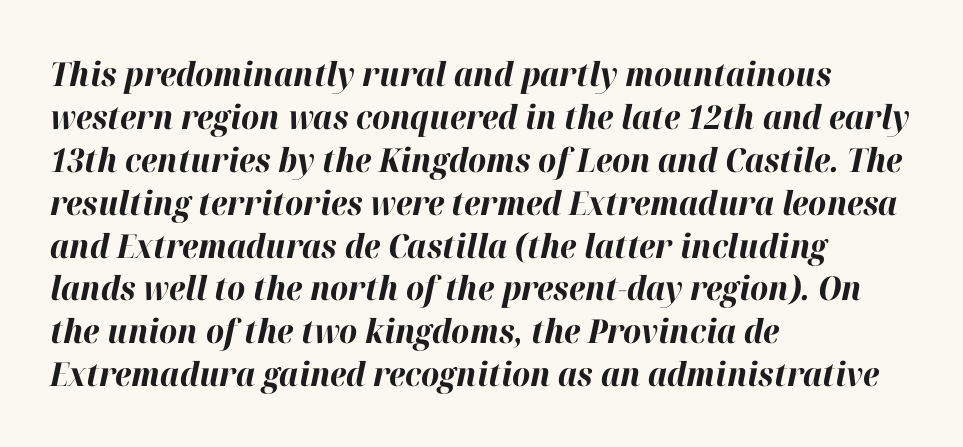
Tracking here is standard; glyphs follow each other at the usual distance. Short and long lines alike share a common starting point at left. Bold? Absolutely — the strokes are thick and heavy. An italicized treatment has been applied to the whole sample. The glyphs are unaccompanied by any horizontal stroke below them. Regarding leading, the lines here are spaced in the standard way.
